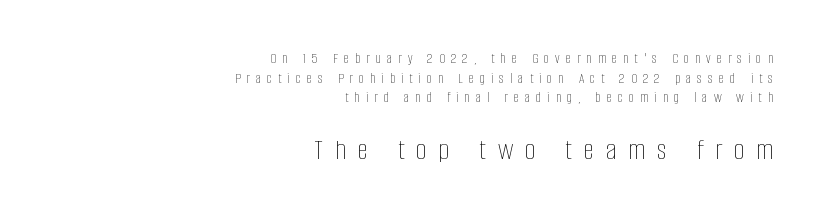
{"italic": "no", "bold": "no", "weight": "thin", "width": "condensed", "stroke_contrast": "low", "x_height": "large", "monospaced": "no", "underline": "no", "align": "right", "line_spacing": "normal", "line_spacing_ratio": 1.31, "letter_spacing": "wide", "letter_spacing_em": 0.4, "larger_block": "second", "size_ratio": 2.0, "glyph_px": 30}
